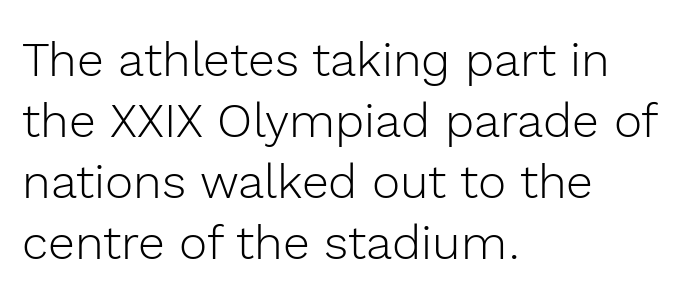
{"serif": "no", "italic": "no", "bold": "no", "weight": "light", "width": "normal", "x_height": "medium", "monospaced": "no", "underline": "no", "align": "left", "line_spacing": "normal", "line_spacing_ratio": 1.27, "letter_spacing": "normal", "letter_spacing_em": 0.0, "glyph_px": 48}
